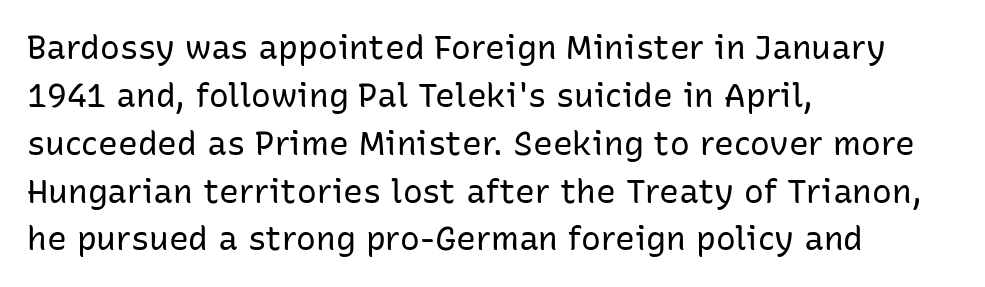
Casual observation: everything's shoved over to the left. Classification — sans serif. The typography opts for an upright posture over an oblique one. Here the designer chose a conventional face with non-uniform glyph widths. The rendering uses a moderate line-height, typical for paragraphs.
